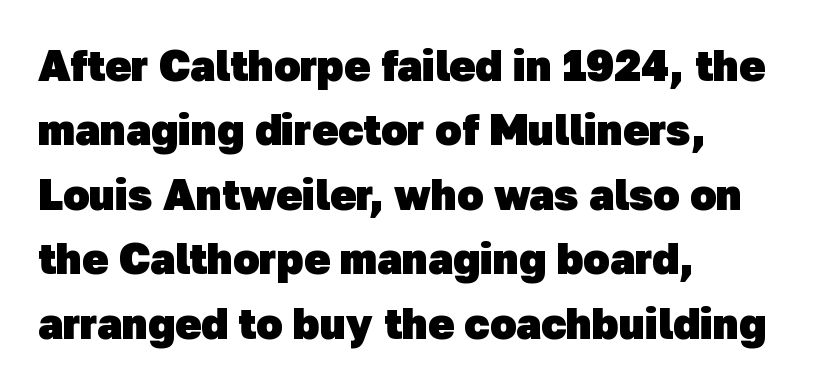
One glance says typical: line gaps are just what's usual. Look at the tracking — it's just the regular setting, nothing added. These lines stack with their left ends in a neat column. Descenders hang freely into open space. Does the type have serifs? No, each stem ends abruptly.
